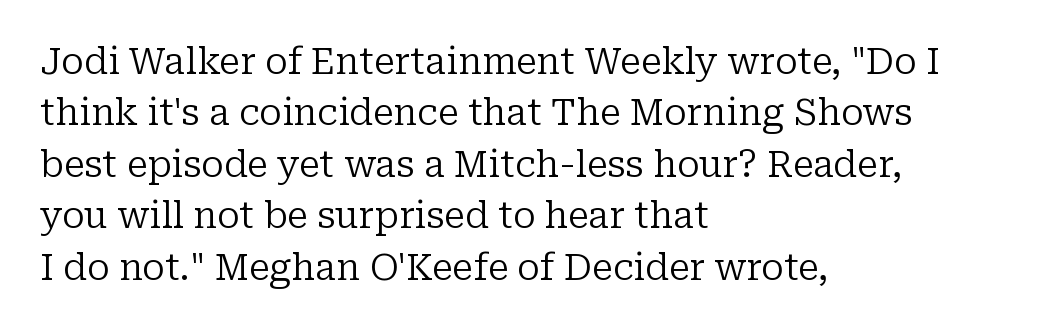
Q: Is the text bold? A: No.
Q: Is the text italic (slanted)? A: No, it is upright.
Q: Is the typeface a serif or a sans-serif typeface? A: Serif.
Q: Is the text underlined? A: No.
Q: How is the paragraph aligned? A: Left-aligned.
Q: Is the spacing between letters normal or unusually wide? A: Normal.
Q: Is the spacing between lines tight, normal or loose? A: Normal.
Q: Width (condensed, normal, or wide)? A: Normal.
Q: Stroke contrast? A: Low.
Q: x-height? A: Medium.
Q: Monospaced? A: No.
